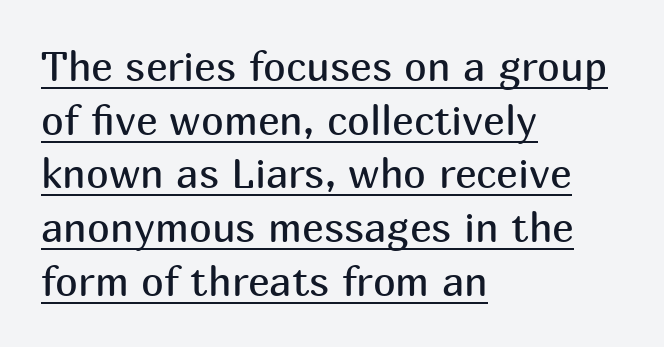
Q: Is the text bold? A: No.
Q: Is the text italic (slanted)? A: No, it is upright.
Q: Is the typeface a serif or a sans-serif typeface? A: Sans-serif.
Q: Is the text underlined? A: Yes.
Q: How is the paragraph aligned? A: Left-aligned.
Q: Is the spacing between letters normal or unusually wide? A: Normal.
Q: Is the spacing between lines tight, normal or loose? A: Normal.
Q: Width (condensed, normal, or wide)? A: Normal.
Q: Stroke contrast? A: Medium.
Q: x-height? A: Medium.
Q: Monospaced? A: No.
